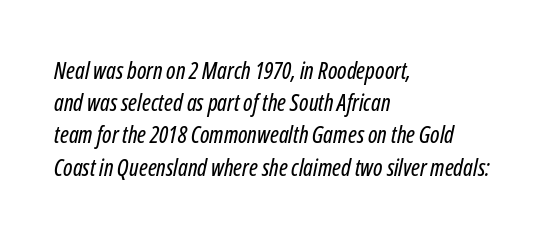
Horizontally, the lines are justified to the leading edge only. Letter spacing: default. The passage shown stacks its lines at a standard gap. Every character sits at an angle, as italics do.
